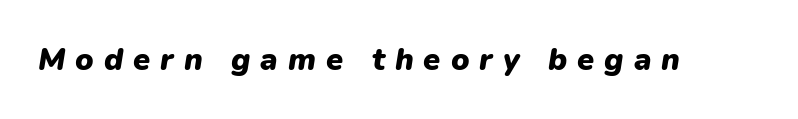
Q: Is the text bold? A: Yes.
Q: Is the text italic (slanted)? A: Yes, it leans right by about 9 degrees.
Q: Is the text underlined? A: No.
Q: Is the spacing between letters normal or unusually wide? A: Unusually wide.
Q: Width (condensed, normal, or wide)? A: Normal.
Q: Stroke contrast? A: Low.
Q: x-height? A: Medium.
Q: Monospaced? A: No.
